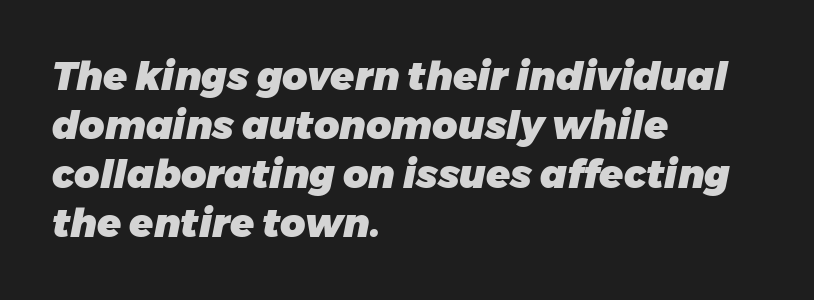
Where is the straight margin? On the left. The glyphs are unaccompanied by any horizontal stroke below them. The whole block is typeset with a tilt. Typesetter's note: full bold, strokes at maximum text heaviness.
